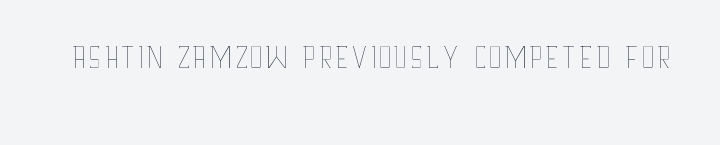
Nobody touched the tracking dial on this one. Spacing verdict: proportional, widths tailored to each character. No word sits above an underline. Posture: upright roman.
